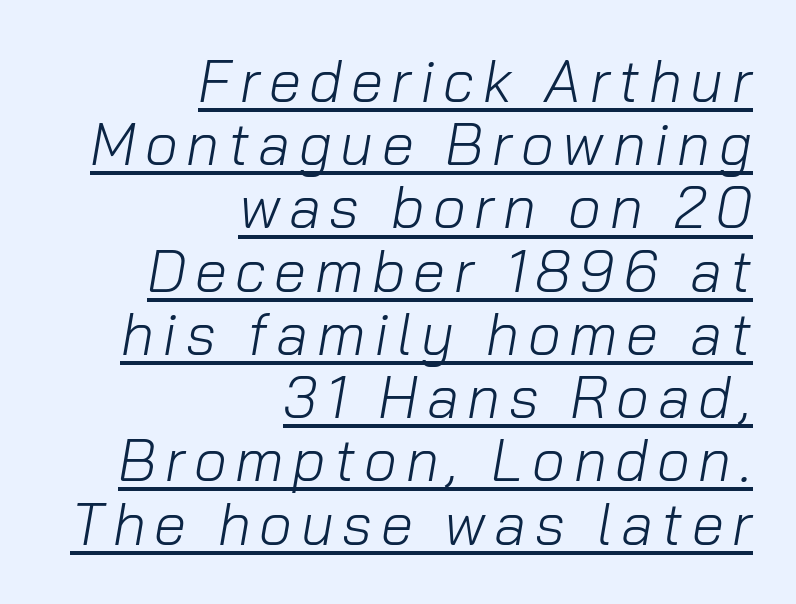
The designer dialed line spacing down below the default. Compared with undecorated copy, this sample adds a rule below the words. Proportional: the letters do not fall into vertical columns. The letterforms sit at book weight or below. The specimen reads as italic at a glance. The compositor pushed each line to the right boundary.
